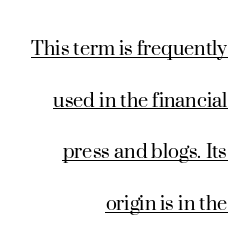
Casual observation: everything's shoved over to the right. Tracking here is standard; glyphs follow each other at the usual distance. The typesetting does not lean heavy: it is not bold. Ascenders rise straight up at ninety degrees. This rendering features underlined lettering. Reading down the column, the eye jumps a long way to each next line.
